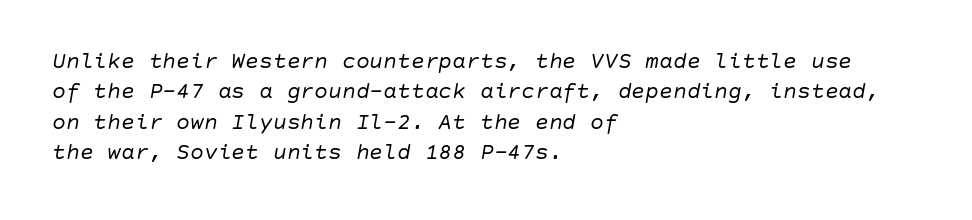
The image shows 23 px text type, italic (leaning right); set left-aligned, normal line spacing (1.32x), normal letter spacing, not underlined.
